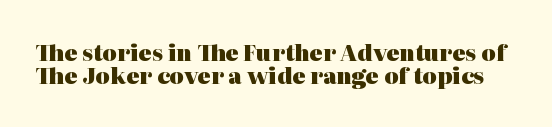
Q: Is the text bold? A: Yes.
Q: Is the text italic (slanted)? A: No, it is upright.
Q: Is the text underlined? A: No.
Q: Is the spacing between letters normal or unusually wide? A: Normal.
Q: Is the spacing between lines tight, normal or loose? A: Tight.
